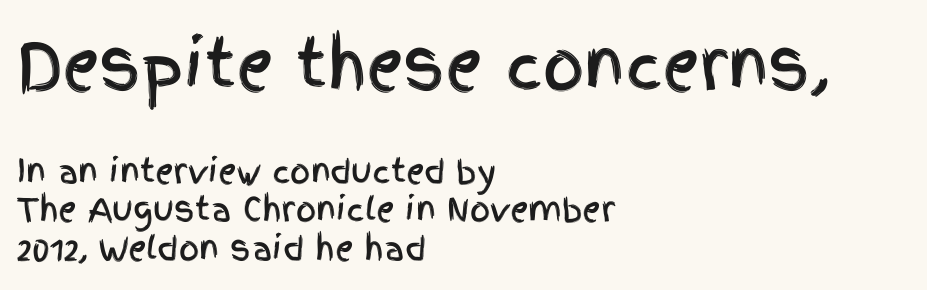
Q: Is the text italic (slanted)? A: No, it is upright.
Q: Is the typeface a serif or a sans-serif typeface? A: Sans-serif.
Q: Is the text underlined? A: No.
Q: How is the paragraph aligned? A: Left-aligned.
Q: Is the spacing between letters normal or unusually wide? A: Normal.
Q: Which block of text is set in a larger size, the first (top) or the second (bottom)? A: The first (top) one.
Q: Width (condensed, normal, or wide)? A: Condensed.
Q: x-height? A: Large.
Q: Monospaced? A: No.
